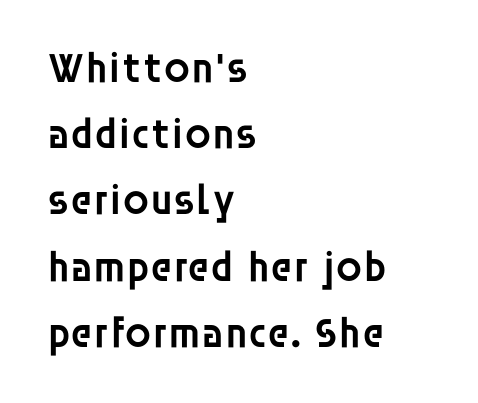
The rendering uses a semibold face; strokes are thickened but not to full bold. Normally led — the rows are evenly, conventionally spaced. A roman cut, with each character standing at attention. You could not count columns in this text — the font is proportionally spaced. Descenders hang freely into open space. Nothing sits at the stroke ends, so this counts as sans-serif.
